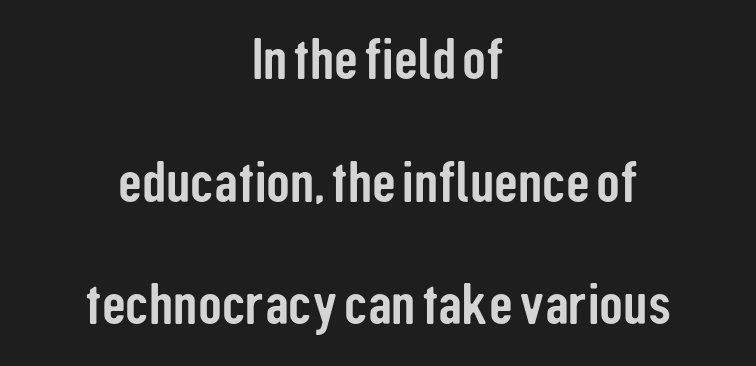
The image shows 59 px condensed sans-serif type, upright; set centered, loose line spacing (2.08x), normal letter spacing, not underlined; low stroke contrast and a medium x-height.
